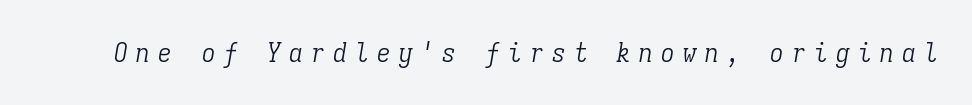
The space beneath each line is pristine and unruled. Here the glyphs are tracked loosely, breaking word shapes into spaced letters. You can tell it's italic because the verticals aren't actually vertical. This is not heavy type; no bold has been used.
